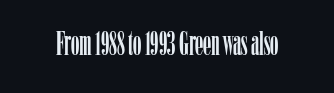
Q: Is the text italic (slanted)? A: No, it is upright.
Q: Is the typeface a serif or a sans-serif typeface? A: Serif.
Q: Is the text underlined? A: No.
Q: Is the spacing between letters normal or unusually wide? A: Normal.
Q: Width (condensed, normal, or wide)? A: Condensed.
Q: Stroke contrast? A: Low.
Q: x-height? A: Medium.
Q: Monospaced? A: No.
